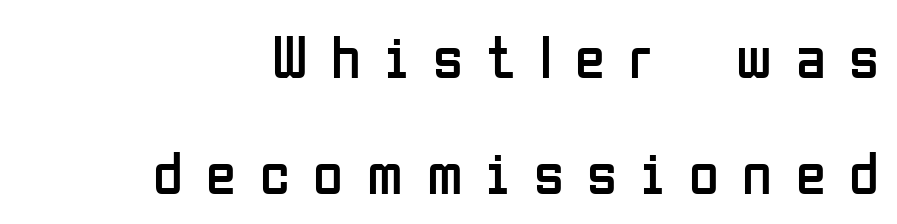
Q: Is the text bold? A: No.
Q: Is the text italic (slanted)? A: No, it is upright.
Q: Is the typeface a serif or a sans-serif typeface? A: Sans-serif.
Q: Is the text underlined? A: No.
Q: How is the paragraph aligned? A: Right-aligned.
Q: Is the spacing between letters normal or unusually wide? A: Unusually wide.
Q: Is the spacing between lines tight, normal or loose? A: Loose.
Q: Width (condensed, normal, or wide)? A: Condensed.
Q: Stroke contrast? A: Low.
Q: x-height? A: Medium.
Q: Monospaced? A: No.
